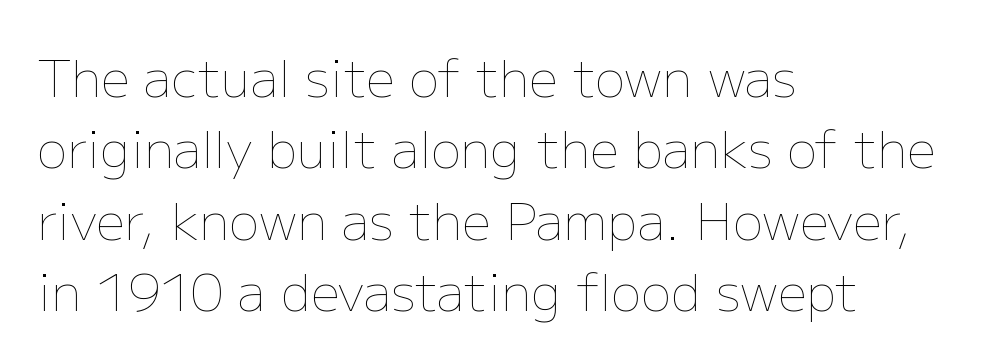
Q: Is the text bold? A: No.
Q: Is the text italic (slanted)? A: No, it is upright.
Q: Is the text underlined? A: No.
Q: How is the paragraph aligned? A: Left-aligned.
Q: Is the spacing between letters normal or unusually wide? A: Normal.
Q: Is the spacing between lines tight, normal or loose? A: Normal.
Q: Width (condensed, normal, or wide)? A: Normal.
Q: Stroke contrast? A: Low.
Q: x-height? A: Medium.
Q: Monospaced? A: No.
